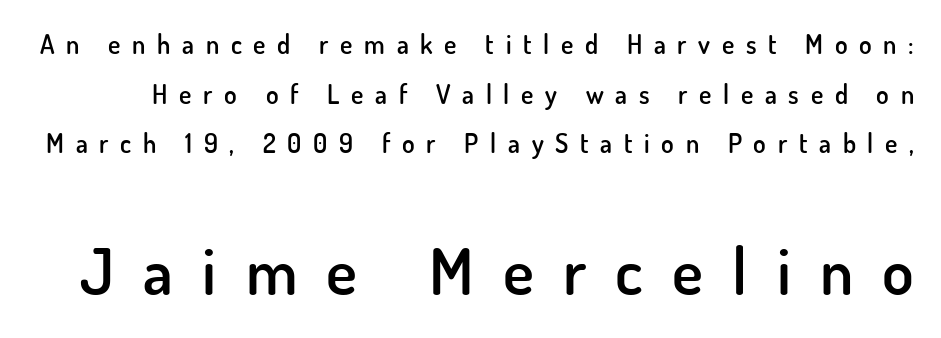
Its strokes are somewhat broadened, the hallmark of semibold type. Typographically, this falls in the sans-serif category. The designer dialed line spacing up above the default. The lower block of text is set noticeably larger than the block above it.
